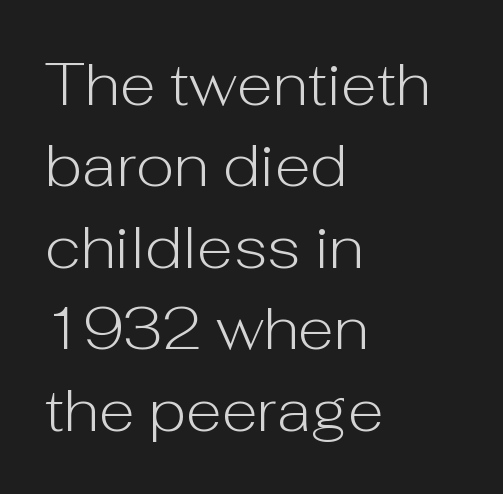
{"serif": "no", "italic": "no", "bold": "no", "weight": "light", "width": "normal", "stroke_contrast": "low", "x_height": "medium", "monospaced": "no", "underline": "no", "align": "left", "line_spacing": "normal", "line_spacing_ratio": 1.38, "letter_spacing": "normal", "letter_spacing_em": 0.0, "glyph_px": 59}
